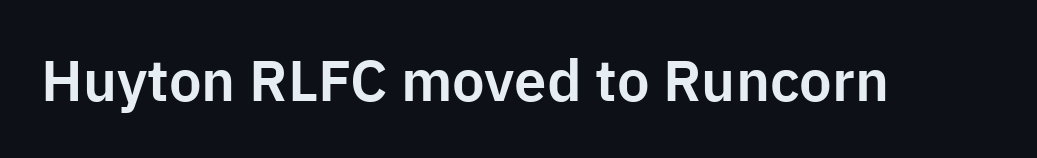
The image shows 58 px sans-serif type, upright; set normal letter spacing, not underlined; low stroke contrast and a medium x-height.
